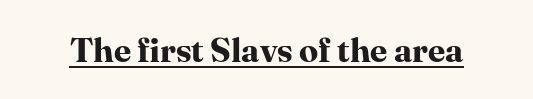
{"serif": "yes", "italic": "no", "bold": "yes", "weight": "bold", "width": "normal", "stroke_contrast": "high", "x_height": "medium", "monospaced": "no", "underline": "yes", "letter_spacing": "normal", "letter_spacing_em": 0.0, "glyph_px": 34}
